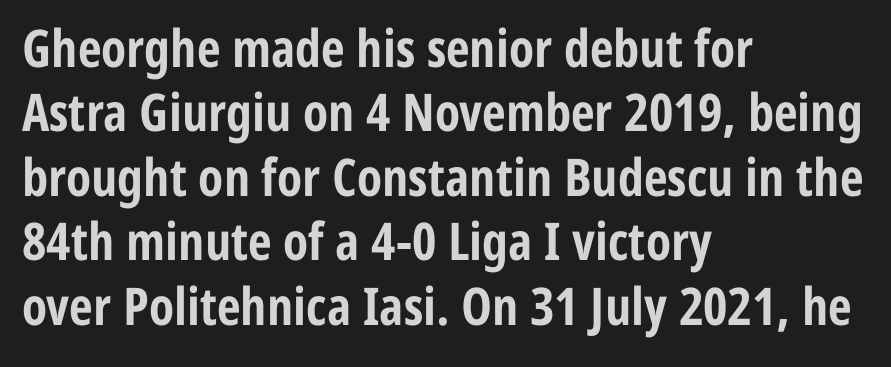
{"serif": "no", "italic": "no", "bold": "yes", "weight": "bold", "width": "condensed", "stroke_contrast": "low", "x_height": "medium", "monospaced": "no", "underline": "no", "align": "left", "line_spacing_ratio": 1.24, "letter_spacing": "normal", "letter_spacing_em": 0.0, "glyph_px": 52}
